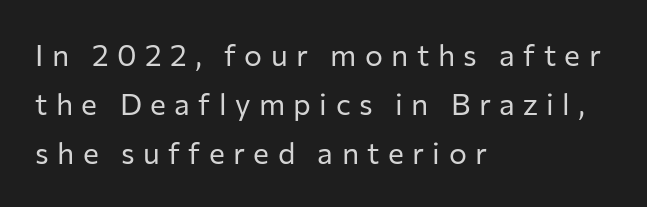
Q: Is the text bold? A: No.
Q: Is the text italic (slanted)? A: No, it is upright.
Q: Is the typeface a serif or a sans-serif typeface? A: Sans-serif.
Q: Is the text underlined? A: No.
Q: How is the paragraph aligned? A: Left-aligned.
Q: Is the spacing between letters normal or unusually wide? A: Unusually wide.
Q: Is the spacing between lines tight, normal or loose? A: Normal.
Q: Width (condensed, normal, or wide)? A: Normal.
Q: Stroke contrast? A: Low.
Q: x-height? A: Medium.
Q: Monospaced? A: No.
